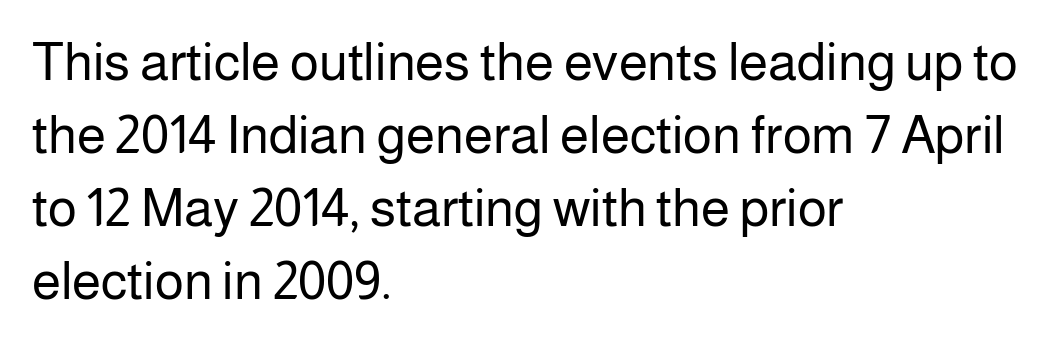
Q: Is the text bold? A: No.
Q: Is the text italic (slanted)? A: No, it is upright.
Q: Is the typeface a serif or a sans-serif typeface? A: Sans-serif.
Q: Is the text underlined? A: No.
Q: How is the paragraph aligned? A: Left-aligned.
Q: Is the spacing between letters normal or unusually wide? A: Normal.
Q: Is the spacing between lines tight, normal or loose? A: Normal.
Q: Width (condensed, normal, or wide)? A: Normal.
Q: Stroke contrast? A: Low.
Q: x-height? A: Medium.
Q: Monospaced? A: No.
